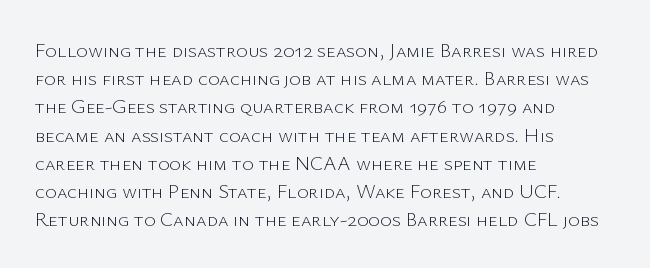
Q: Is the text bold? A: No.
Q: Is the text italic (slanted)? A: No, it is upright.
Q: Is the text underlined? A: No.
Q: How is the paragraph aligned? A: Left-aligned.
Q: Is the spacing between letters normal or unusually wide? A: Normal.
Q: Is the spacing between lines tight, normal or loose? A: Normal.
